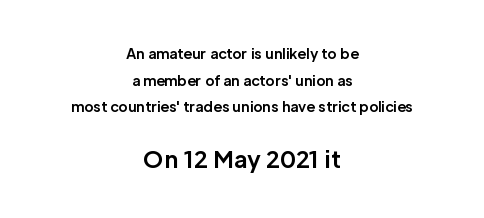
{"italic": "no", "bold": "yes", "underline": "no", "align": "center", "line_spacing": "loose", "line_spacing_ratio": 1.91, "letter_spacing": "normal", "letter_spacing_em": 0.0, "larger_block": "second", "size_ratio": 1.64, "glyph_px": 23}
